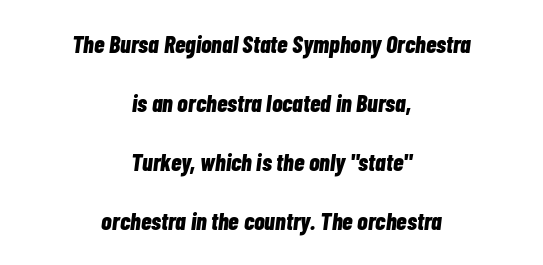
The image shows 24 px bold type, italic (leaning right); set centered, loose line spacing (2.46x), normal letter spacing, not underlined.
